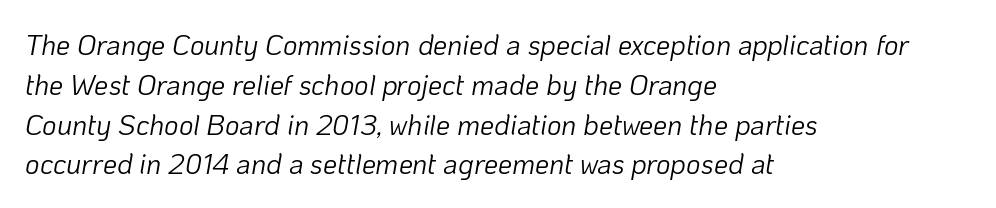
The image shows 28 px light type, italic (leaning right); set left-aligned, normal line spacing (1.42x), normal letter spacing, not underlined; low stroke contrast and a medium x-height.
